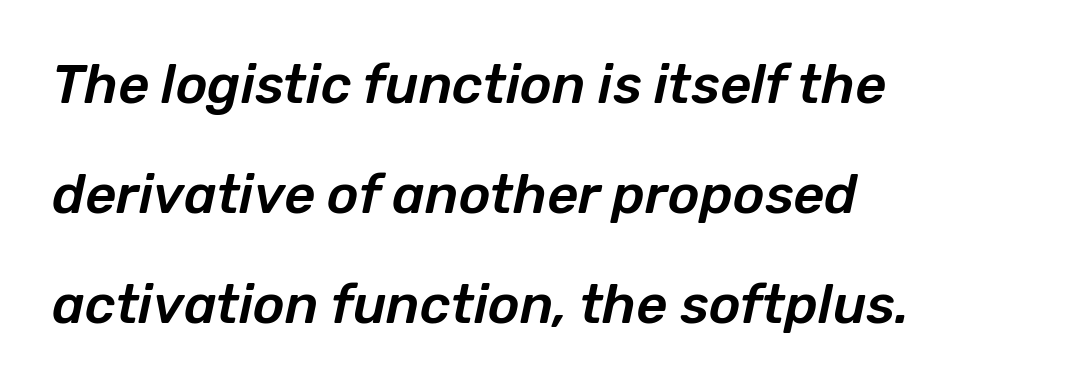
The passage shown is not underscored anywhere. Horizontal alignment here is leftward, the default for most running prose. A typesetter would mark this as italic. Baseline-to-baseline distance is far greater than the letter height. Think of a printed novel: that variable character pitch is what you see here. Tracking value appears to be zero — textbook default spacing.
